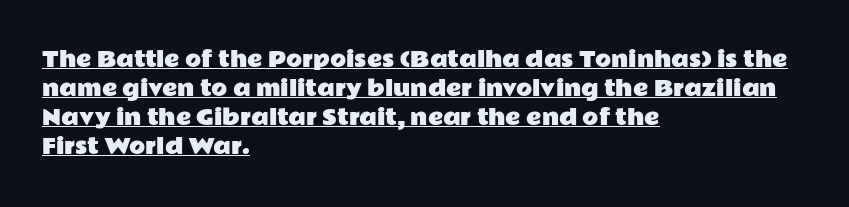
Is the block centered? No — it sits flush against the left margin. The lines sit at an ordinary, default distance from one another. When letters stand straight like this, we call the style roman or upright. In designer terms, the underline attribute is active on this setting. Nobody touched the tracking dial on this one.
